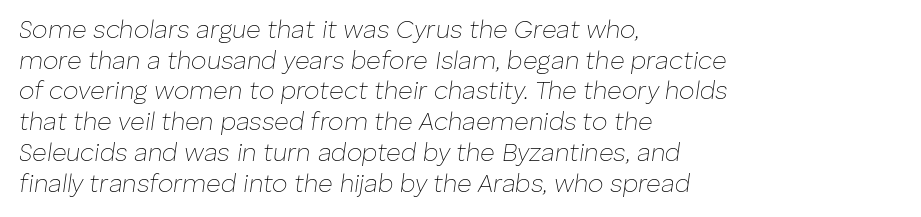
The image shows 25 px text type, italic (leaning right); set left-aligned, line spacing 1.23x, normal letter spacing, not underlined.
